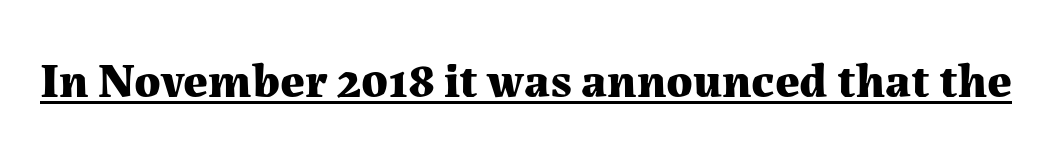
{"serif": "yes", "italic": "no", "bold": "yes", "weight": "bold", "width": "normal", "stroke_contrast": "medium", "x_height": "medium", "monospaced": "no", "underline": "yes", "letter_spacing": "normal", "letter_spacing_em": 0.0, "glyph_px": 49}
